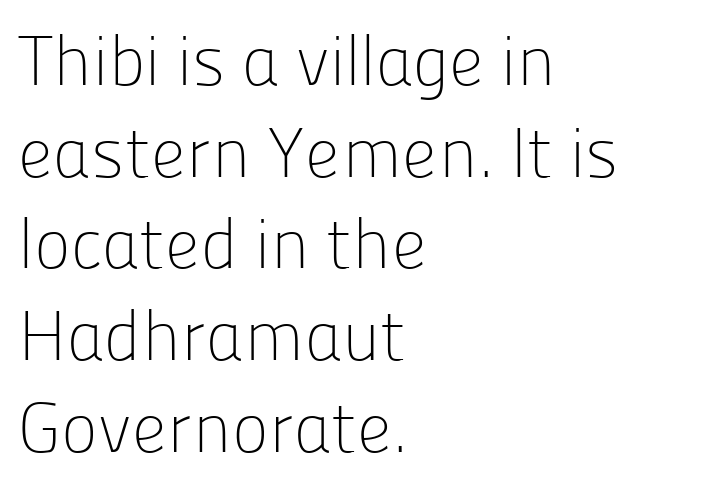
The image shows 70 px light sans-serif type, upright; set left-aligned, normal line spacing (1.31x), normal letter spacing, not underlined; low stroke contrast and a medium x-height.
